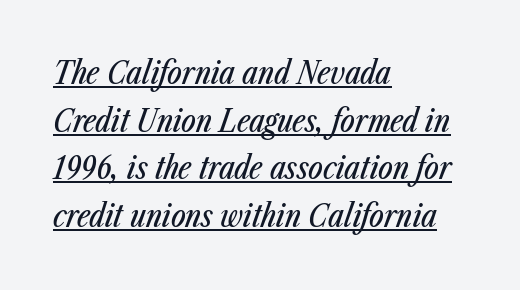
{"italic": "yes", "lean": "right", "slant_degrees": 23, "width": "condensed", "stroke_contrast": "low", "x_height": "medium", "monospaced": "no", "underline": "yes", "align": "left", "line_spacing": "normal", "line_spacing_ratio": 1.54, "letter_spacing": "normal", "letter_spacing_em": 0.0, "glyph_px": 31}
